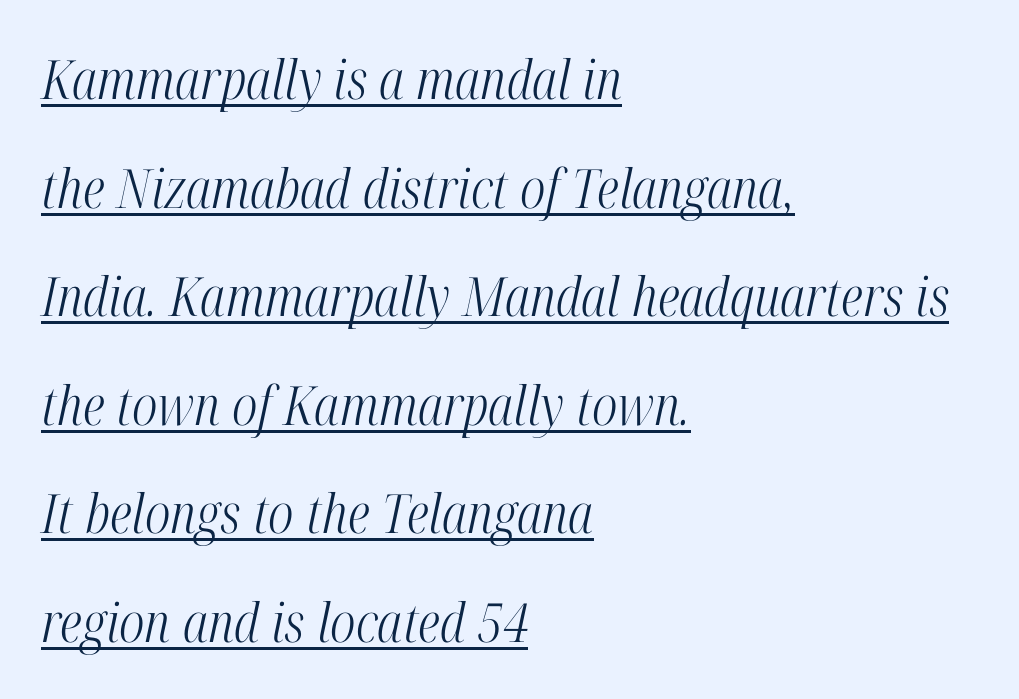
The image shows 54 px light, condensed serif type, italic (leaning right); set left-aligned, loose line spacing (2.01x), normal letter spacing, underlined; high stroke contrast and a medium x-height.
